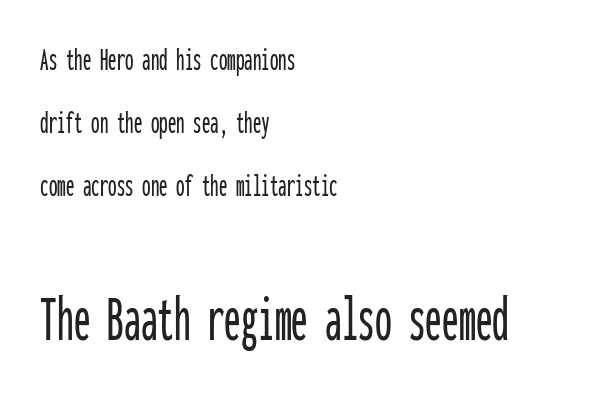
{"serif": "no", "italic": "no", "width": "condensed", "stroke_contrast": "low", "x_height": "medium", "monospaced": "yes", "underline": "no", "align": "left", "line_spacing_ratio": 1.85, "letter_spacing": "normal", "letter_spacing_em": 0.0, "larger_block": "second", "size_ratio": 1.97, "glyph_px": 67}
